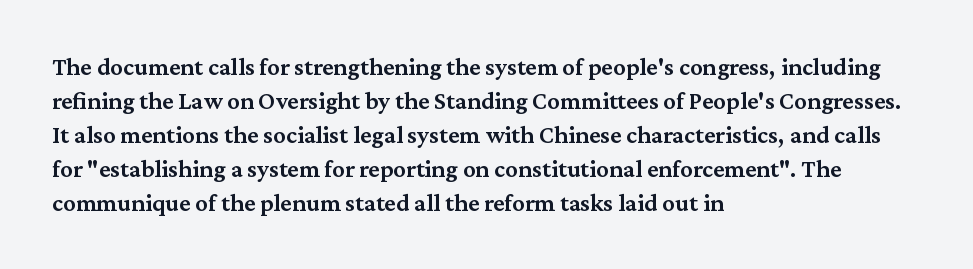
{"italic": "no", "bold": "semi", "underline": "no", "align": "left", "line_spacing": "normal", "line_spacing_ratio": 1.36, "letter_spacing": "normal", "letter_spacing_em": 0.0, "glyph_px": 25}
